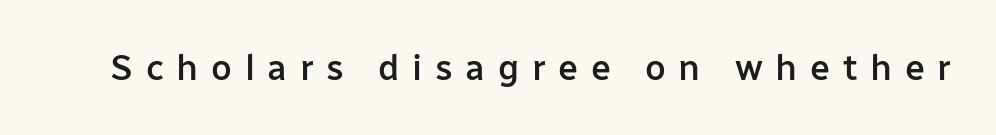
Q: Is the text bold? A: Semi-bold.
Q: Is the text italic (slanted)? A: No, it is upright.
Q: Is the typeface a serif or a sans-serif typeface? A: Sans-serif.
Q: Is the text underlined? A: No.
Q: Is the spacing between letters normal or unusually wide? A: Unusually wide.
Q: Width (condensed, normal, or wide)? A: Normal.
Q: Stroke contrast? A: Low.
Q: x-height? A: Medium.
Q: Monospaced? A: No.
